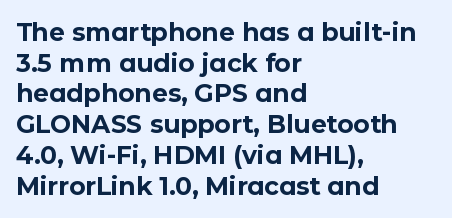
Q: Is the text bold? A: Yes.
Q: Is the text italic (slanted)? A: No, it is upright.
Q: Is the text underlined? A: No.
Q: How is the paragraph aligned? A: Left-aligned.
Q: Is the spacing between letters normal or unusually wide? A: Normal.
